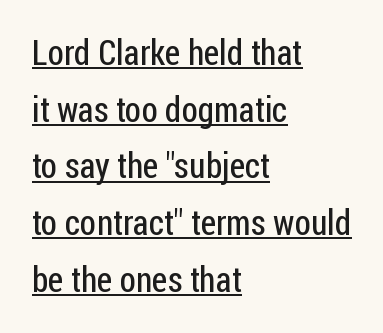
The image shows 35 px regular-weight, condensed sans-serif type, upright; set left-aligned, normal line spacing (1.62x), normal letter spacing, underlined; low stroke contrast and a medium x-height.
